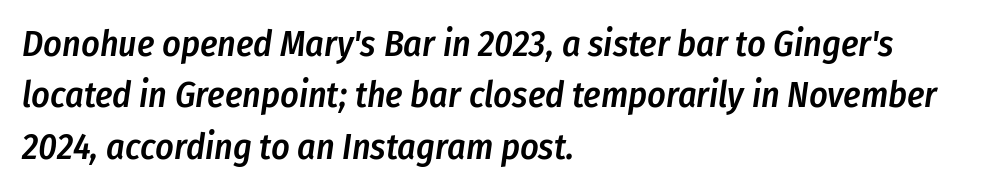
The image shows 36 px semibold, condensed type, italic (leaning right); set left-aligned, normal line spacing (1.43x), normal letter spacing, not underlined; low stroke contrast and a medium x-height.
